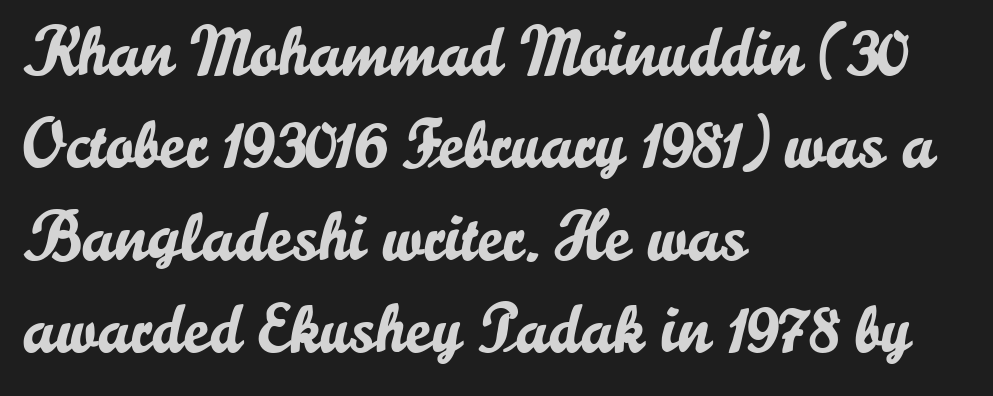
Bare-footed words on every line. Line starts are locked; line ends wander. This sample uses a sans-serif face. What stands out about the letter spacing? Nothing — it is the standard amount.
